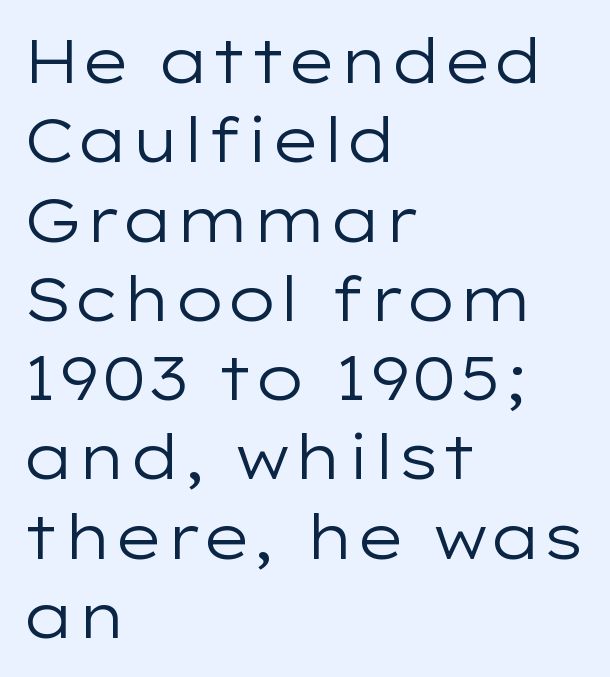
Is the type heavy? It reads as light-to-regular instead. This rendering features lettering with no underline. Stroke terminals: plain, sans-serif. It's the straight-up-and-down kind of type. The face used here is proportionally spaced, like ordinary book or web type.
